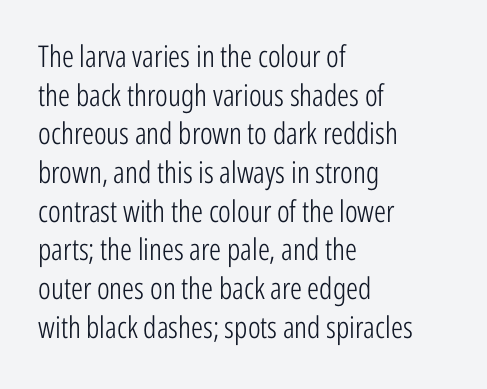
Inter-character spacing is left at the font's built-in metrics. Every row of glyphs begins at an identical x-position on the left. The strokes are not fattened; the text isn't bold. You could not count columns in this text — the font is proportionally spaced. Evenly set lines give the paragraph a standard silhouette. Underlining? Definitely not there.
